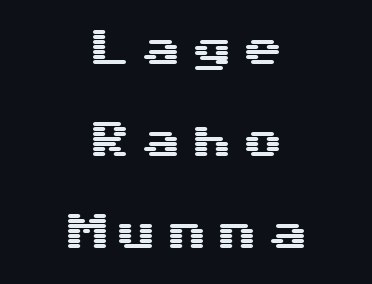
Q: Is the text italic (slanted)? A: No, it is upright.
Q: Is the typeface a serif or a sans-serif typeface? A: Sans-serif.
Q: Is the text underlined? A: No.
Q: How is the paragraph aligned? A: Centered.
Q: Is the spacing between letters normal or unusually wide? A: Unusually wide.
Q: Is the spacing between lines tight, normal or loose? A: Loose.
Q: Width (condensed, normal, or wide)? A: Wide.
Q: Stroke contrast? A: Medium.
Q: x-height? A: Medium.
Q: Monospaced? A: Yes.
